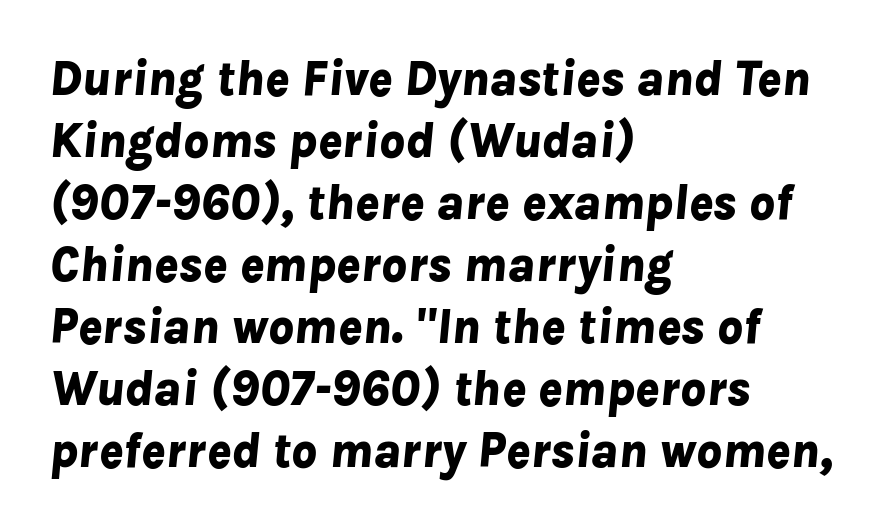
Q: Is the text bold? A: Yes.
Q: Is the text italic (slanted)? A: Yes, it leans right by about 8 degrees.
Q: Is the text underlined? A: No.
Q: How is the paragraph aligned? A: Left-aligned.
Q: Is the spacing between letters normal or unusually wide? A: Normal.
Q: Width (condensed, normal, or wide)? A: Normal.
Q: Stroke contrast? A: Low.
Q: x-height? A: Medium.
Q: Monospaced? A: No.
